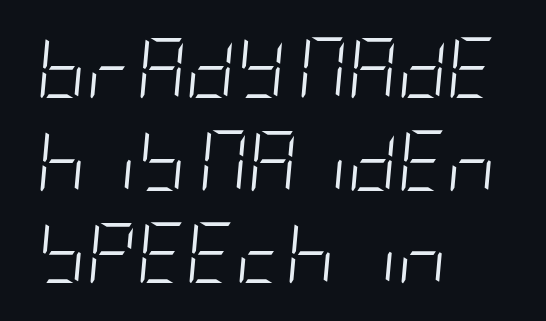
Q: Is the text bold? A: No.
Q: Is the text italic (slanted)? A: Yes, it leans right by about 5 degrees.
Q: Is the text underlined? A: No.
Q: How is the paragraph aligned? A: Left-aligned.
Q: Is the spacing between letters normal or unusually wide? A: Normal.
Q: Is the spacing between lines tight, normal or loose? A: Normal.
Q: Width (condensed, normal, or wide)? A: Condensed.
Q: Stroke contrast? A: Low.
Q: x-height? A: Large.
